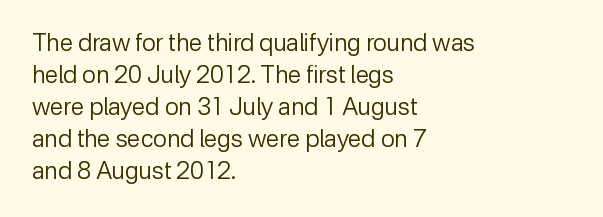
Q: Is the text bold? A: No.
Q: Is the text italic (slanted)? A: No, it is upright.
Q: Is the text underlined? A: No.
Q: How is the paragraph aligned? A: Left-aligned.
Q: Is the spacing between letters normal or unusually wide? A: Normal.
Q: Is the spacing between lines tight, normal or loose? A: Normal.
